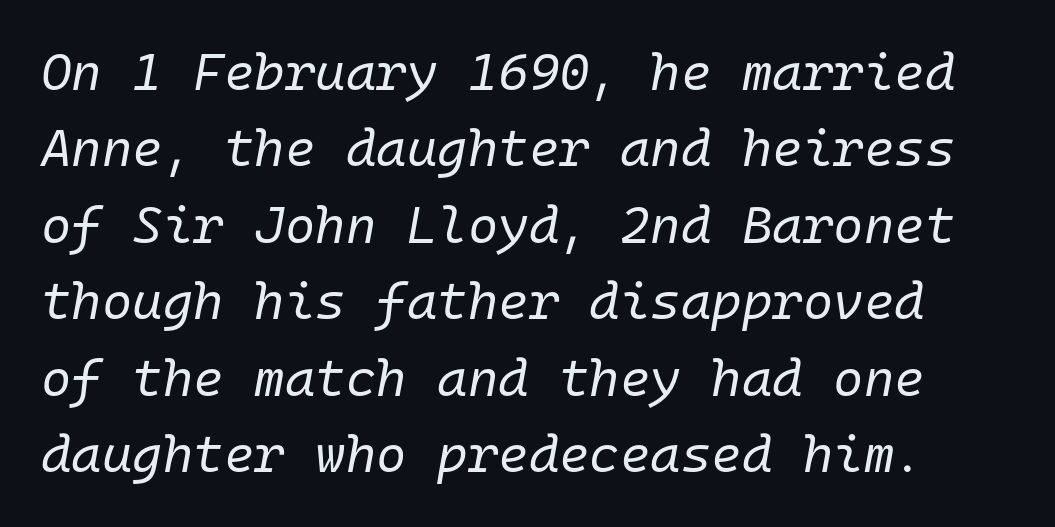
Standard letterfit; no display-style spreading of the glyphs. A normal amount of white space separates one row of letters from the next. The letters look calm and open, with moderate or lighter stems. No word sits above an underline. The rendering uses typewriter-style spacing with identical character cells.
